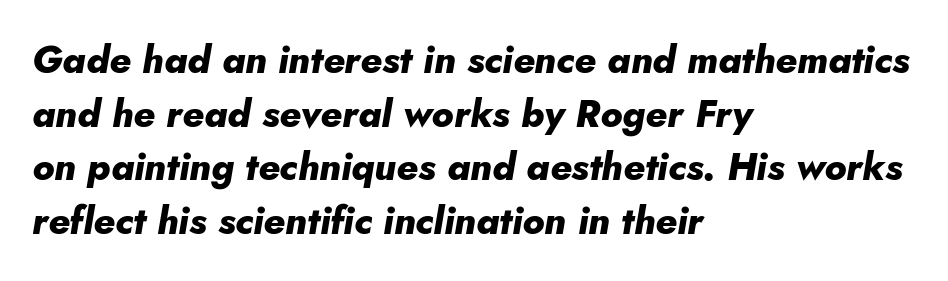
Casual observation: everything's shoved over to the left. Set as a true bold cut, around the 700 mark. Regular leading. Bare-footed words on every line. Each letter keeps its own natural width here, so spacing adapts to shape.
